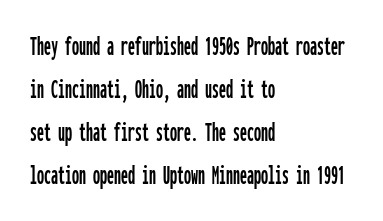
{"serif": "no", "italic": "no", "width": "condensed", "stroke_contrast": "low", "x_height": "medium", "monospaced": "yes", "underline": "no", "align": "left", "line_spacing": "normal", "line_spacing_ratio": 1.54, "letter_spacing": "normal", "letter_spacing_em": 0.0, "glyph_px": 28}
